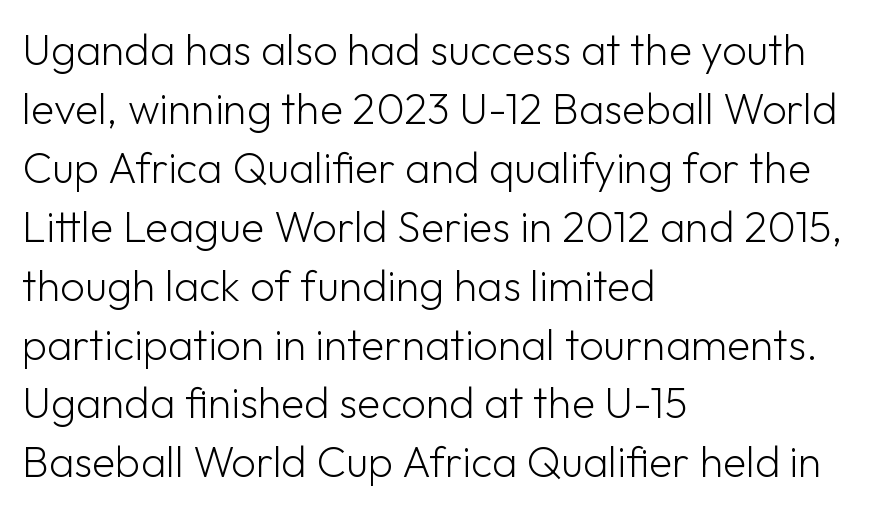
The passage shown has conventional tracking throughout. This block has exactly the height ordinary leading produces. Posture: upright roman. These lines stack with their left ends in a neat column. No feet cap the strokes, marking this as sans-serif type.
